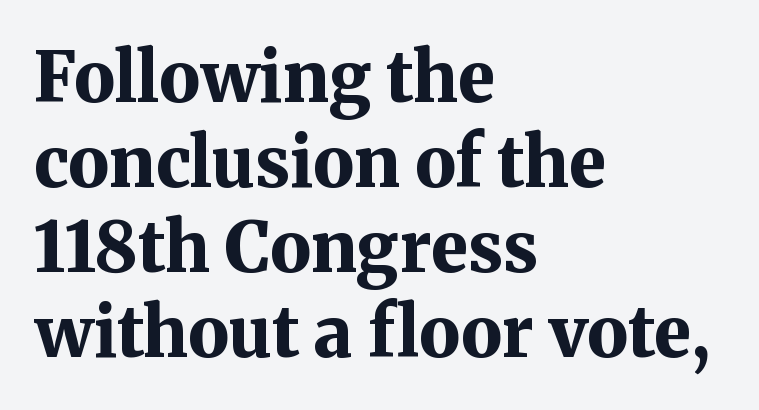
Letters rest on an invisible, unmarked baseline. You'd pick this weight for a headline — it's a proper bold. These lines were composed using upright roman letters. Examine the stroke ends and you'll spot serifs. The letters sit at their default tracking, neither squeezed nor spread.
